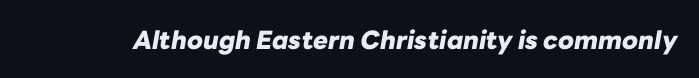
Q: Is the text bold? A: Yes.
Q: Is the text italic (slanted)? A: Yes, it leans right by about 10 degrees.
Q: Is the text underlined? A: No.
Q: Is the spacing between letters normal or unusually wide? A: Normal.
